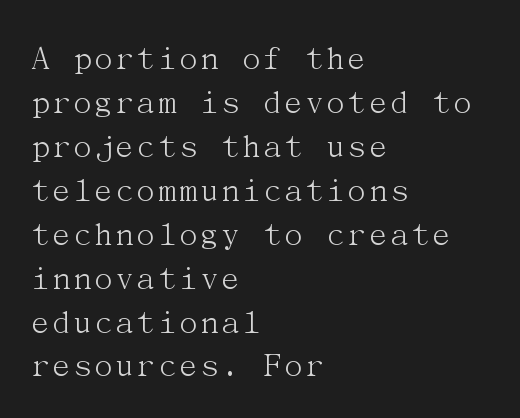
{"serif": "yes", "italic": "no", "bold": "no", "weight": "light", "width": "normal", "stroke_contrast": "medium", "x_height": "medium", "underline": "no", "align": "left", "line_spacing_ratio": 1.22, "letter_spacing": "normal", "letter_spacing_em": 0.0, "glyph_px": 36}
